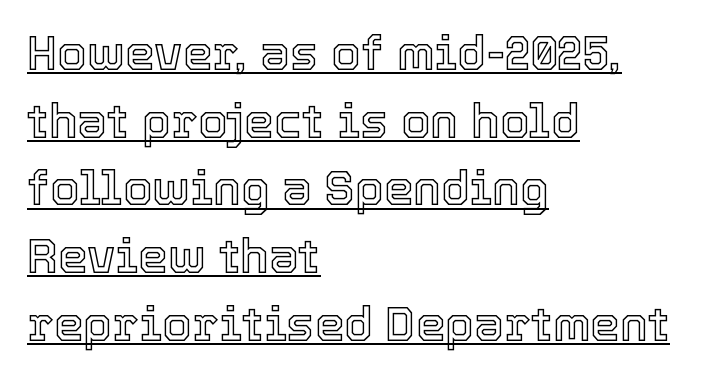
The block of text has a typical density, with ordinary space between rows. Characters remain perfectly vertical along every line. Honestly, the underline is the first thing you notice here. Think of a printed novel: that variable character pitch is what you see here. In CSS terms this would be text-align: left. There is no visible air inserted between adjacent glyphs.
